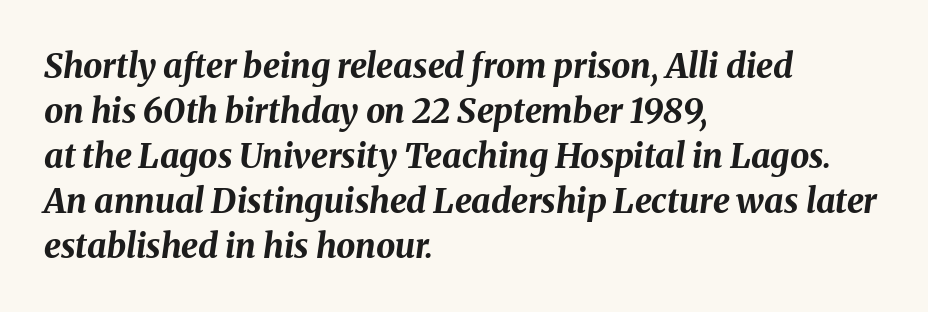
Q: Is the text bold? A: Yes.
Q: Is the text italic (slanted)? A: Yes, it leans right by about 8 degrees.
Q: Is the text underlined? A: No.
Q: How is the paragraph aligned? A: Left-aligned.
Q: Is the spacing between letters normal or unusually wide? A: Normal.
Q: Is the spacing between lines tight, normal or loose? A: Normal.
Q: Width (condensed, normal, or wide)? A: Normal.
Q: Stroke contrast? A: Medium.
Q: x-height? A: Medium.
Q: Monospaced? A: No.
